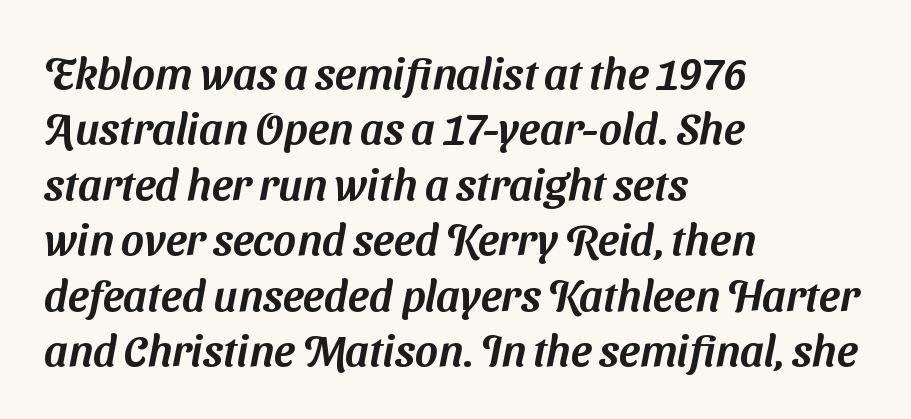
Q: Is the typeface a serif or a sans-serif typeface? A: Sans-serif.
Q: Is the text underlined? A: No.
Q: How is the paragraph aligned? A: Left-aligned.
Q: Is the spacing between letters normal or unusually wide? A: Normal.
Q: Is the spacing between lines tight, normal or loose? A: Normal.
Q: Width (condensed, normal, or wide)? A: Normal.
Q: Stroke contrast? A: Medium.
Q: x-height? A: Medium.
Q: Monospaced? A: No.
